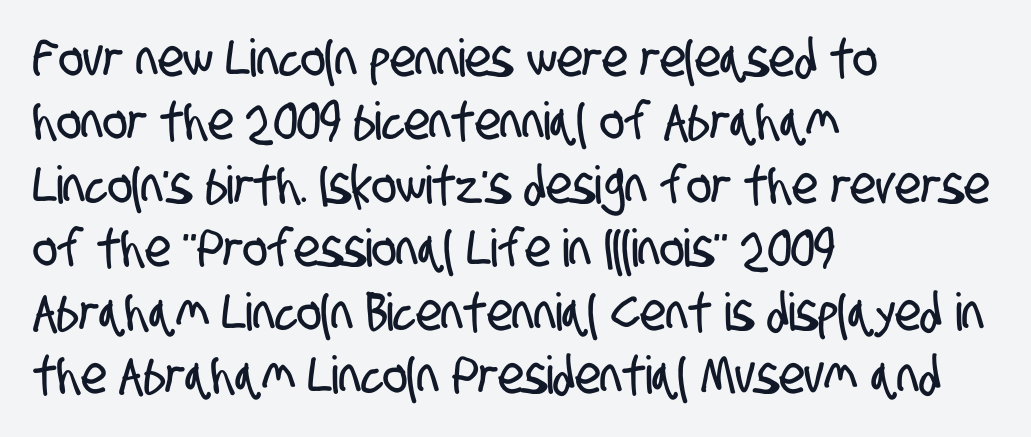
This rendering uses left alignment, leaving the right contour irregular. Unlike a traditional serif, this face leaves its strokes unadorned. This rendering leaves character spacing at its baseline value. The rendering uses natural spacing where letterforms have individual widths. Beneath every word, the page is bare.
